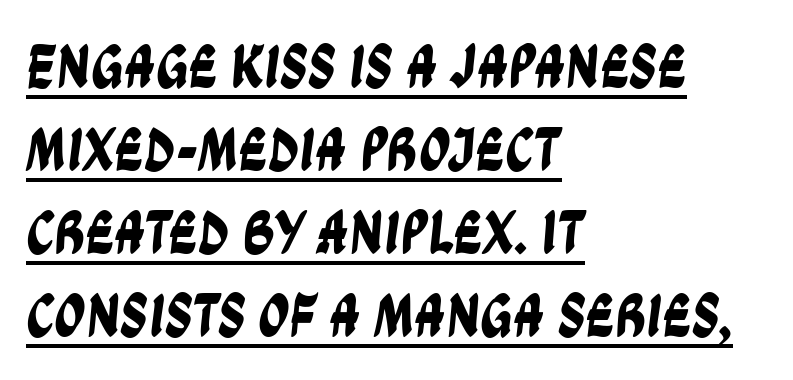
{"serif": "no", "width": "condensed", "stroke_contrast": "low", "x_height": "large", "monospaced": "no", "underline": "yes", "align": "left", "line_spacing": "normal", "line_spacing_ratio": 1.34, "letter_spacing": "normal", "letter_spacing_em": 0.0, "glyph_px": 62}
